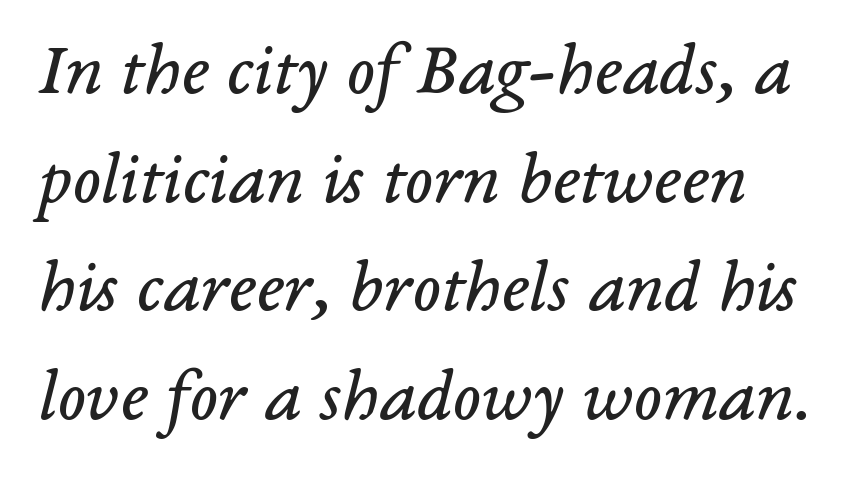
The image shows 75 px regular-weight serif type, italic (leaning right); set normal line spacing (1.45x), normal letter spacing, not underlined; low stroke contrast and a medium x-height.
